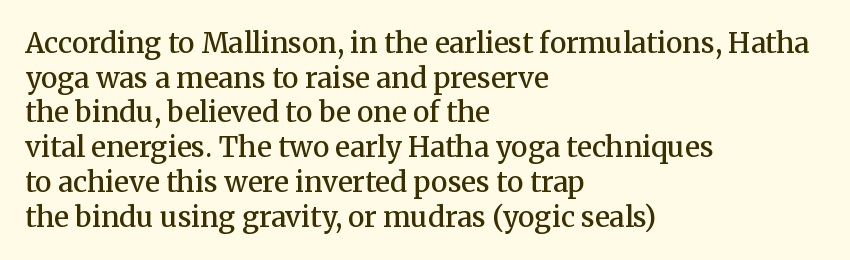
{"serif": "yes", "italic": "no", "bold": "semi", "weight": "semibold", "width": "normal", "stroke_contrast": "medium", "x_height": "medium", "monospaced": "no", "underline": "no", "align": "left", "line_spacing_ratio": 1.24, "letter_spacing": "normal", "letter_spacing_em": 0.0, "glyph_px": 28}
